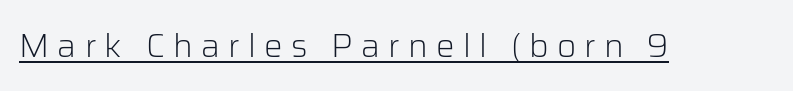
Q: Is the text bold? A: No.
Q: Is the text italic (slanted)? A: No, it is upright.
Q: Is the typeface a serif or a sans-serif typeface? A: Sans-serif.
Q: Is the text underlined? A: Yes.
Q: Is the spacing between letters normal or unusually wide? A: Unusually wide.
Q: Width (condensed, normal, or wide)? A: Normal.
Q: Stroke contrast? A: Low.
Q: x-height? A: Medium.
Q: Monospaced? A: No.
